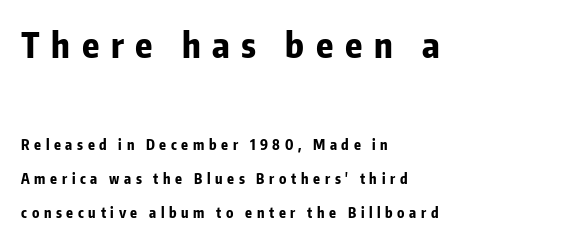
The letterforms stand isolated, each surrounded by extra space. Successive baselines arrive slowly, with a big drop between each. This is heavy type, rendered in bold. Posture: upright roman.
